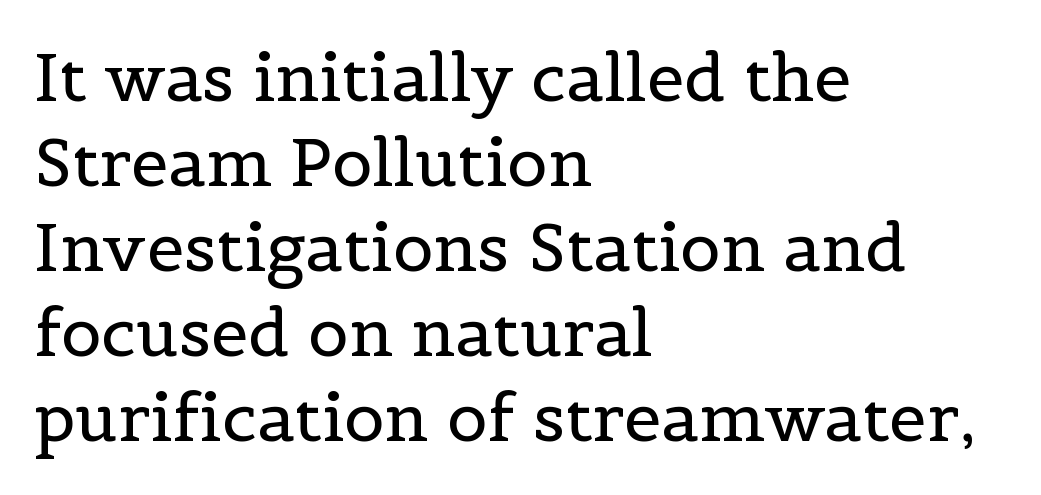
Stroke terminals: seriffed. A clean baseline with only descenders dipping below it. Leading matches the norm, producing a regular column. This sample has the flowing, uneven cadence of proportional lettering. Students, note that the glyphs here touch the page at normal intervals. No heavy texture on the line: the type isn't bold.
